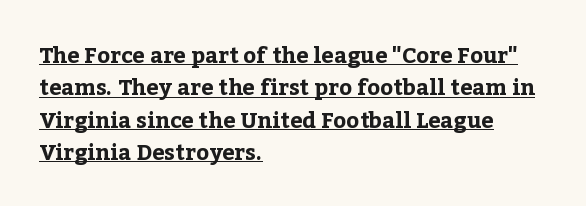
The font's upright variant was chosen for this text. The glyphs have the mass of a bold cut. Underlining? Definitely there. Observe the ordinary spacing: letters are neighbours, not strangers.
